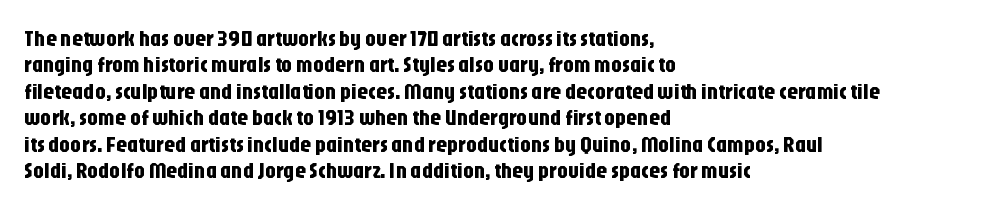
The image shows 22 px text type, upright; set left-aligned, line spacing 1.2x, normal letter spacing, not underlined.
